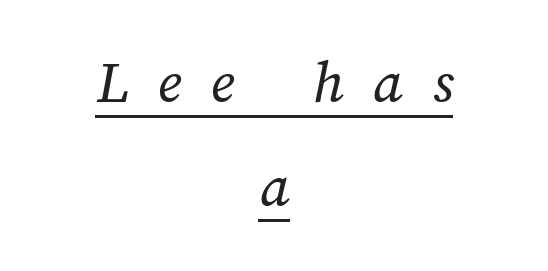
The strokes are not fattened; the text isn't bold. A normal amount of white space separates one row of letters from the next. Short note: letters widely spaced. The typesetter chose a symmetrical, centered arrangement here.
